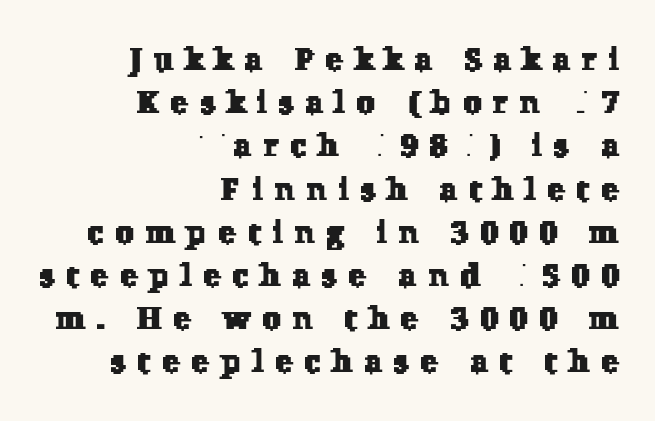
The letters advance in unequal steps, a hallmark of proportional type. The rag falls on the left side of this text block. The space directly below the letters is spotless. Letterform terminals end in serifs throughout the passage. Inter-character spacing is expanded well beyond the font's built-in metrics.
